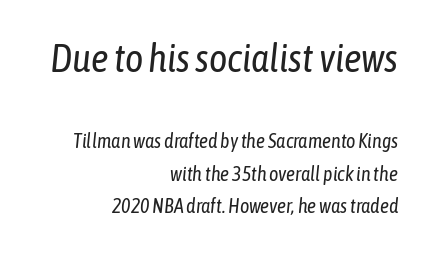
{"italic": "yes", "lean": "right", "slant_degrees": 6, "bold": "no", "weight": "regular", "width": "condensed", "stroke_contrast": "low", "x_height": "medium", "monospaced": "no", "underline": "no", "align": "right", "line_spacing": "normal", "line_spacing_ratio": 1.62, "letter_spacing": "normal", "letter_spacing_em": 0.0, "larger_block": "first", "size_ratio": 1.95, "glyph_px": 39}
